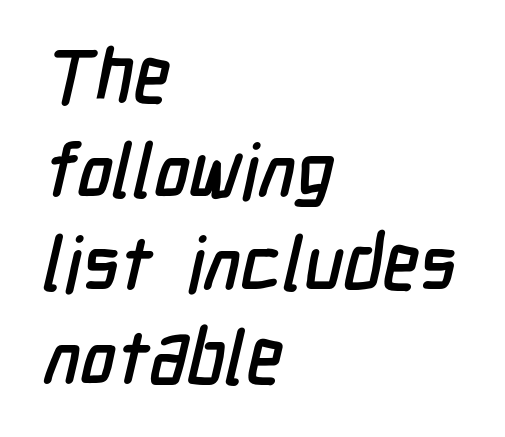
Q: Is the typeface a serif or a sans-serif typeface? A: Sans-serif.
Q: Is the text underlined? A: No.
Q: How is the paragraph aligned? A: Left-aligned.
Q: Is the spacing between letters normal or unusually wide? A: Normal.
Q: Is the spacing between lines tight, normal or loose? A: Normal.
Q: Width (condensed, normal, or wide)? A: Condensed.
Q: Stroke contrast? A: Low.
Q: x-height? A: Medium.
Q: Monospaced? A: No.
